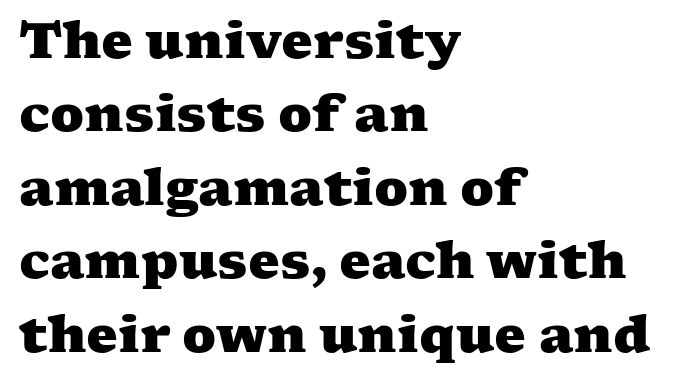
Every letter is thick-stroked: bold, no question. Is there much room between lines? A standard amount, neither cramped nor airy. Characters follow at the spacing the type designer built in. A typesetter would label this face a serif. Each letter keeps its own natural width here, so spacing adapts to shape. Lines of text with bare space underneath.
